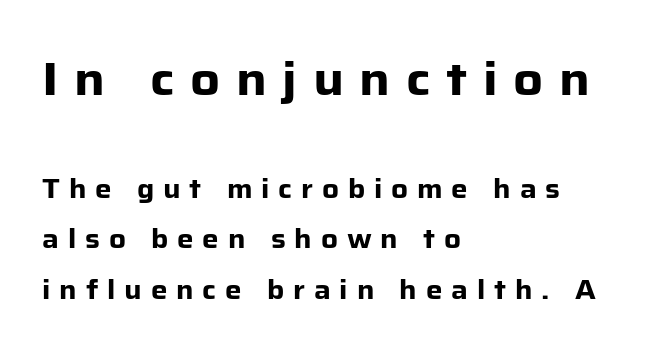
Block one is the big one; block two sits smaller underneath. You could fit nearly another row in the gap between these rows. Characters follow at a spacing far wider than the type designer built in. The passage is arranged the way most books set body copy — flush left. No feet cap the strokes, marking this as sans-serif type. Posture: vertical.
